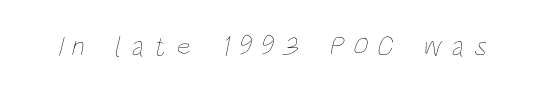
{"bold": "no", "weight": "thin", "width": "condensed", "stroke_contrast": "low", "x_height": "large", "monospaced": "no", "underline": "no", "letter_spacing": "wide", "letter_spacing_em": 0.33, "glyph_px": 28}
